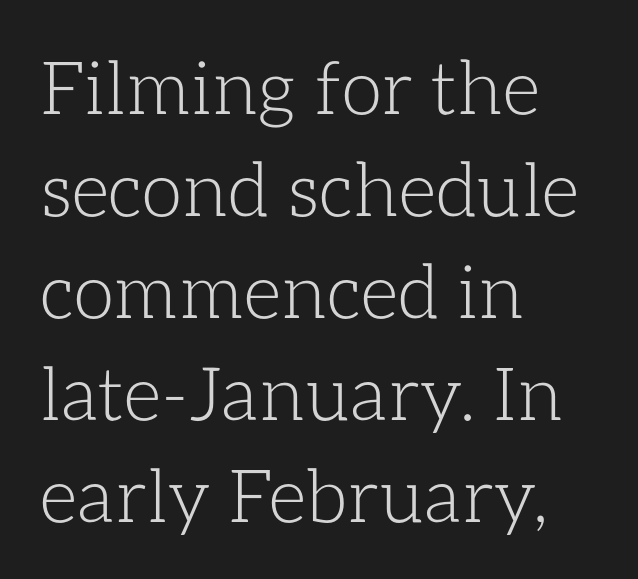
Looks like regular typesetting: each glyph gets only the width it needs. How would I describe the line gaps? Plain and ordinary. Unmarked baselines from the first word to the last. On a weight scale, this lands at 450 or below.
